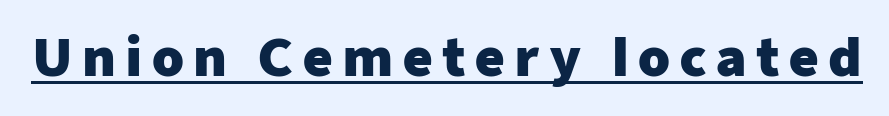
{"serif": "no", "italic": "no", "bold": "yes", "weight": "heavy", "width": "normal", "stroke_contrast": "low", "x_height": "medium", "monospaced": "no", "underline": "yes", "glyph_px": 51}
